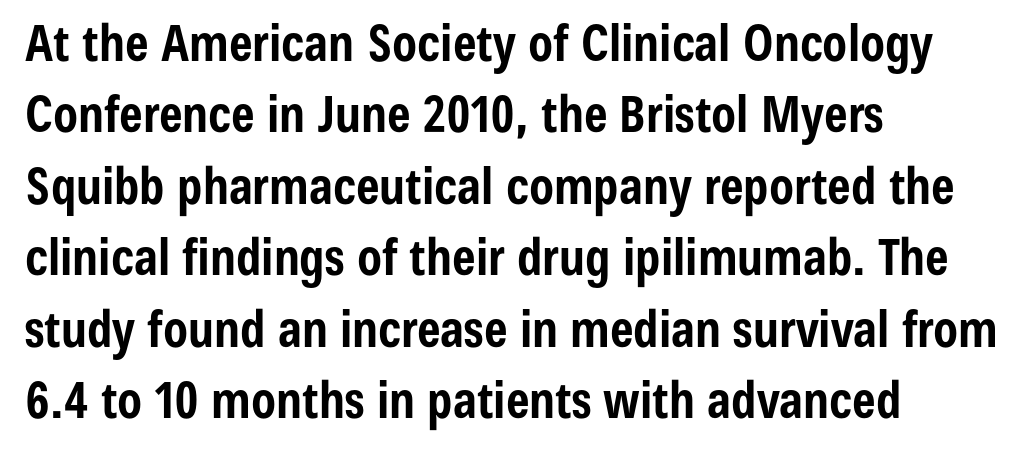
{"serif": "no", "italic": "no", "bold": "yes", "weight": "bold", "width": "condensed", "stroke_contrast": "low", "x_height": "medium", "monospaced": "no", "underline": "no", "align": "left", "line_spacing": "normal", "line_spacing_ratio": 1.43, "letter_spacing": "normal", "letter_spacing_em": 0.0, "glyph_px": 50}
